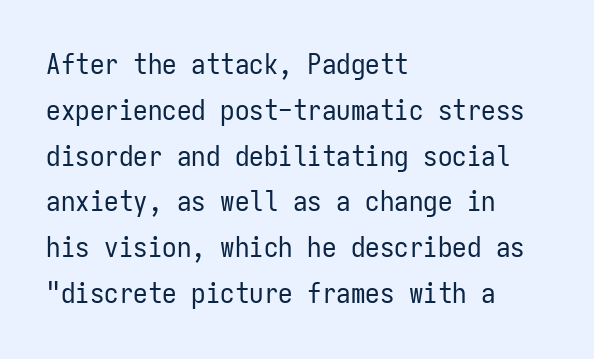
Caption: face not bold, strokes unweighted. Is this a fixed-width face? Yes — each glyph sits in an identical cell. Ordinary non-slanted type is in use. The words here are not underlined.
